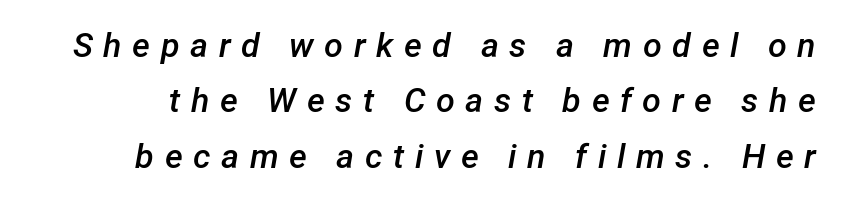
{"italic": "yes", "lean": "right", "slant_degrees": 12, "bold": "semi", "weight": "semibold", "width": "normal", "stroke_contrast": "low", "x_height": "medium", "monospaced": "no", "underline": "no", "line_spacing": "normal", "line_spacing_ratio": 1.63, "letter_spacing": "wide", "letter_spacing_em": 0.31, "glyph_px": 34}
